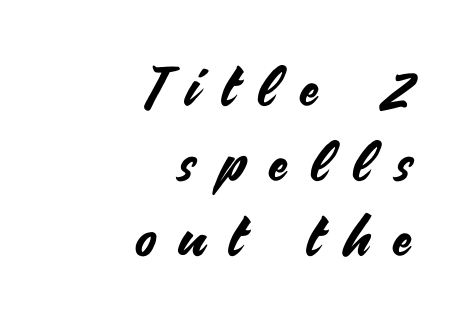
Has an underline been added? It has not. The tracking jumps out immediately: characters are airy and widely separated. Font category for this specimen: sans-serif. Varying glyph widths throughout — classic text-font behaviour. All the whitespace from short lines collects on the left.
